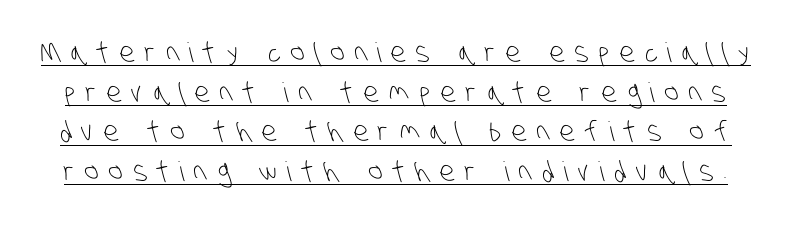
This is underlined copy, the kind a proofreader might mark for attention. Glyph-to-glyph distance is far greater than everyday printed text. Leading: standard. Weight class: somewhere from thin through regular.
